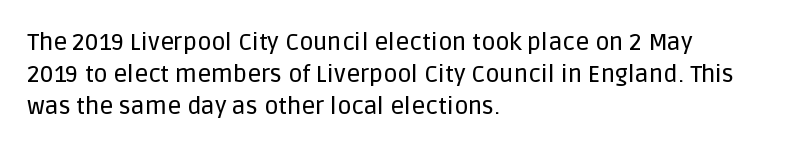
{"italic": "no", "underline": "no", "align": "left", "line_spacing": "normal", "line_spacing_ratio": 1.33, "letter_spacing": "normal", "letter_spacing_em": 0.0, "glyph_px": 24}
